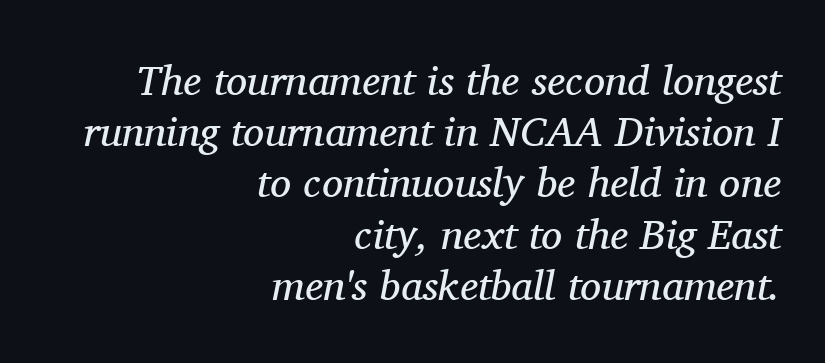
Examine the stroke ends and you'll spot serifs. The space beneath each line is pristine and unruled. Looking at the ascenders, they clearly lean. Compared with a flush-left layout, this one pins lines to the opposite, right side. Is the letter spacing exaggerated? No — it looks like the ordinary default. Caption: face not bold, strokes unweighted.
